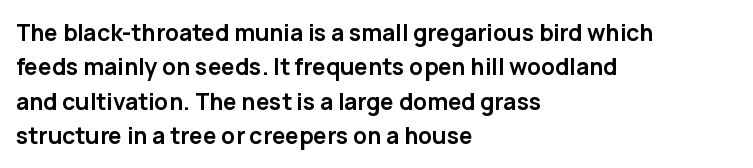
Q: Is the text bold? A: Yes.
Q: Is the text italic (slanted)? A: No, it is upright.
Q: Is the text underlined? A: No.
Q: How is the paragraph aligned? A: Left-aligned.
Q: Is the spacing between letters normal or unusually wide? A: Normal.
Q: Is the spacing between lines tight, normal or loose? A: Normal.
